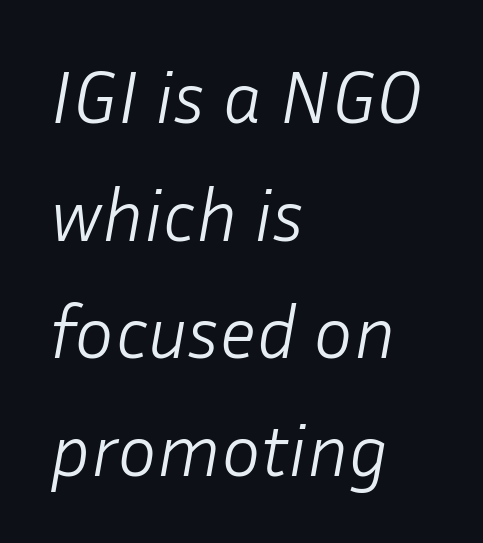
Each row of text sits above clean, open space. The lettering tilts uniformly, giving the passage an italic look. Weight: not bold — regular or lighter. Nobody touched the tracking dial on this one. The line-height multiplier appears to be the usual default.
